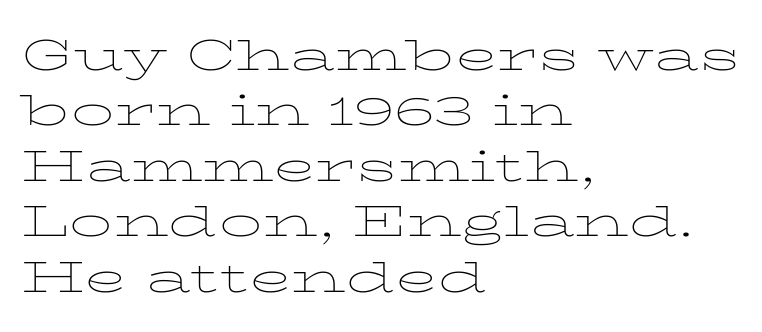
Q: Is the text bold? A: No.
Q: Is the text italic (slanted)? A: No, it is upright.
Q: Is the typeface a serif or a sans-serif typeface? A: Serif.
Q: Is the text underlined? A: No.
Q: How is the paragraph aligned? A: Left-aligned.
Q: Is the spacing between letters normal or unusually wide? A: Normal.
Q: Is the spacing between lines tight, normal or loose? A: Normal.
Q: Width (condensed, normal, or wide)? A: Wide.
Q: Stroke contrast? A: Low.
Q: x-height? A: Medium.
Q: Monospaced? A: No.
